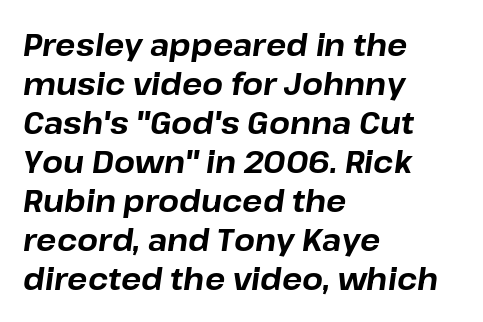
Q: Is the text bold? A: Yes.
Q: Is the text italic (slanted)? A: Yes, it leans right by about 8 degrees.
Q: Is the text underlined? A: No.
Q: How is the paragraph aligned? A: Left-aligned.
Q: Is the spacing between letters normal or unusually wide? A: Normal.
Q: Is the spacing between lines tight, normal or loose? A: Normal.
Q: Width (condensed, normal, or wide)? A: Normal.
Q: Stroke contrast? A: Low.
Q: x-height? A: Medium.
Q: Monospaced? A: No.
